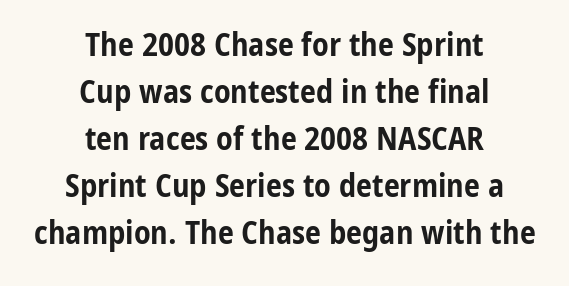
{"serif": "no", "italic": "no", "bold": "yes", "weight": "bold", "width": "condensed", "stroke_contrast": "low", "x_height": "medium", "monospaced": "no", "underline": "no", "align": "center", "line_spacing": "normal", "line_spacing_ratio": 1.47, "letter_spacing": "normal", "letter_spacing_em": 0.0, "glyph_px": 32}
